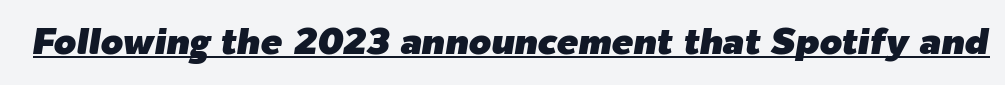
{"italic": "yes", "lean": "right", "slant_degrees": 9, "width": "normal", "stroke_contrast": "low", "x_height": "medium", "monospaced": "no", "underline": "yes", "letter_spacing": "normal", "letter_spacing_em": 0.0, "glyph_px": 36}
